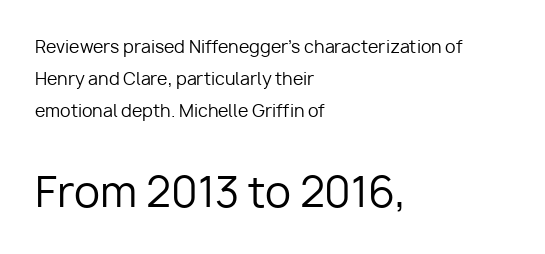
The image shows 42 px regular-weight sans-serif type, upright; set left-aligned, line spacing 1.87x, normal letter spacing, not underlined; the second (bottom) block is 2.47x larger; low stroke contrast and a medium x-height.
